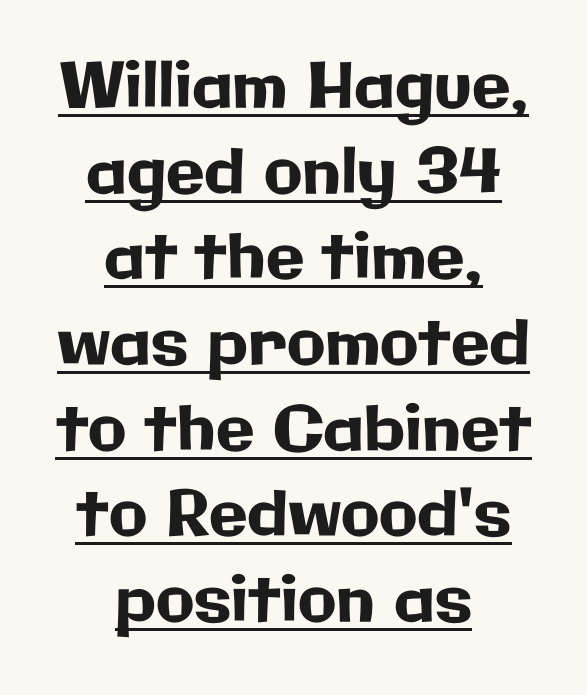
The image shows 63 px sans-serif type, upright; set centered, normal line spacing (1.36x), normal letter spacing, underlined; low stroke contrast and a medium x-height.
